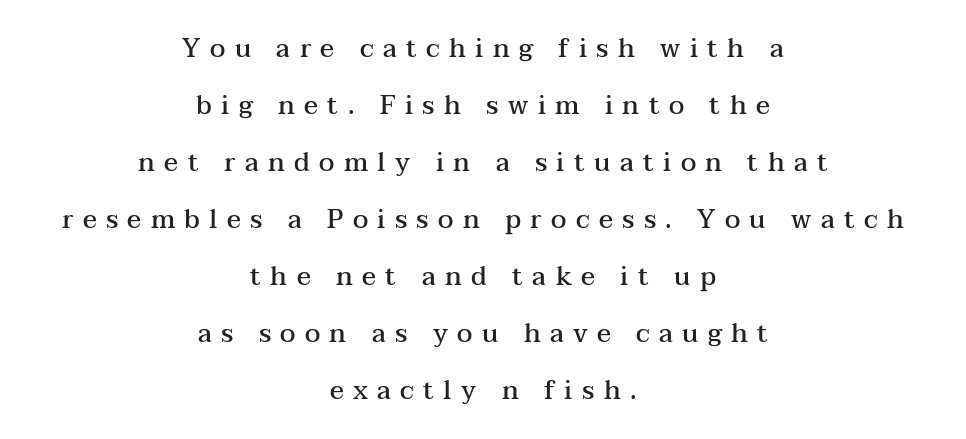
{"italic": "no", "bold": "semi", "underline": "no", "align": "center", "line_spacing": "loose", "line_spacing_ratio": 2.19, "letter_spacing": "wide", "letter_spacing_em": 0.36, "glyph_px": 26}
